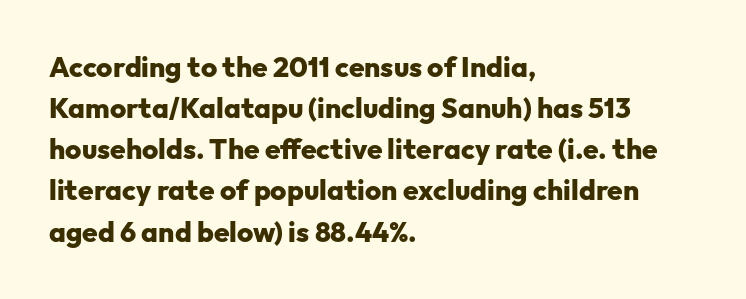
{"serif": "no", "italic": "no", "bold": "yes", "weight": "heavy", "width": "normal", "stroke_contrast": "low", "x_height": "medium", "monospaced": "no", "underline": "no", "align": "left", "line_spacing": "normal", "line_spacing_ratio": 1.47, "letter_spacing": "normal", "letter_spacing_em": 0.0, "glyph_px": 28}
